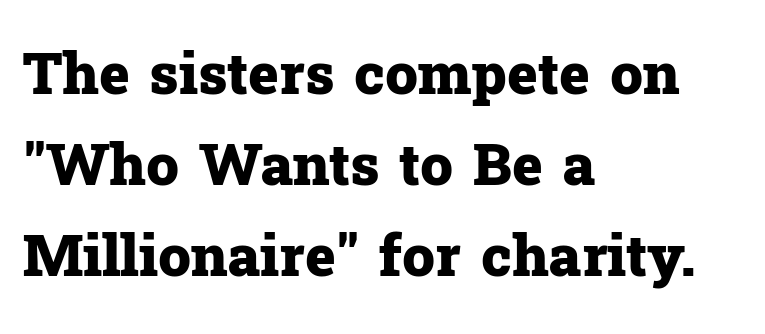
This rendering features lettering with no underline. Italic? Not at all — the glyphs are vertical. Nothing unusual about the tracking: characters are spaced as the font intends. Examine the stroke ends and you'll spot serifs. The compositor pushed each line to the left boundary. The letters advance in unequal steps, a hallmark of proportional type.
